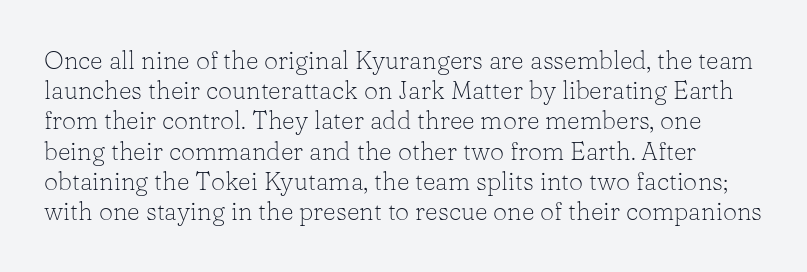
{"italic": "no", "bold": "no", "underline": "no", "line_spacing_ratio": 1.21, "letter_spacing": "normal", "letter_spacing_em": 0.0, "glyph_px": 25}
